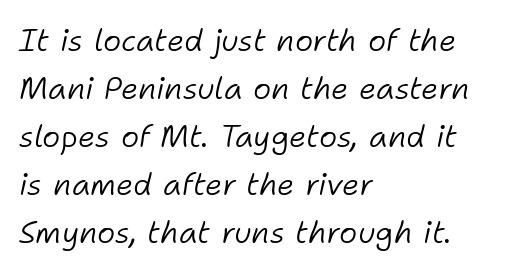
The image shows 31 px light type, italic (leaning right); set left-aligned, normal line spacing (1.55x), normal letter spacing, not underlined; low stroke contrast and a medium x-height.
